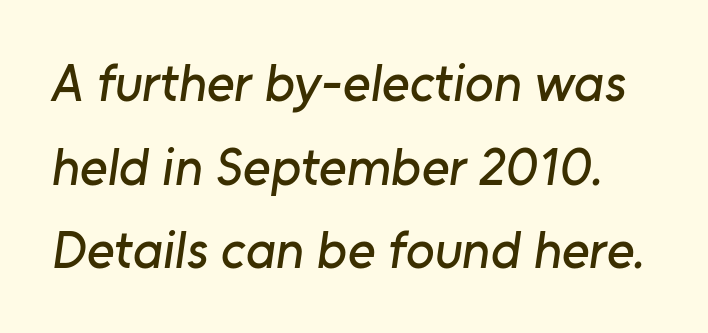
{"serif": "no", "width": "normal", "stroke_contrast": "low", "x_height": "medium", "monospaced": "no", "underline": "no", "line_spacing": "normal", "line_spacing_ratio": 1.58, "letter_spacing": "normal", "letter_spacing_em": 0.0, "glyph_px": 53}
